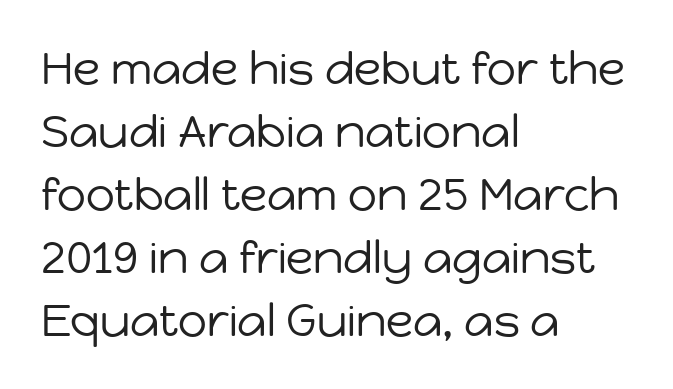
Nope, no serifs anywhere on these letters. The passage shown is typed in a proportional face where columns would drift. The setting favours the left margin, as ordinary paragraphs usually do. Default kerning and tracking; the words read as compact shapes. Rule under the text: the space is simply empty.
